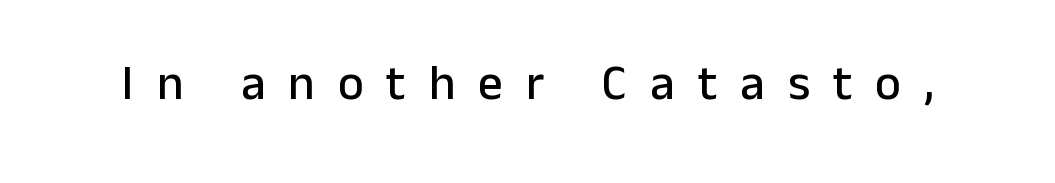
The image shows 49 px sans-serif type, upright; set unusually wide letter spacing (+0.47 em), not underlined; low stroke contrast and a medium x-height.
